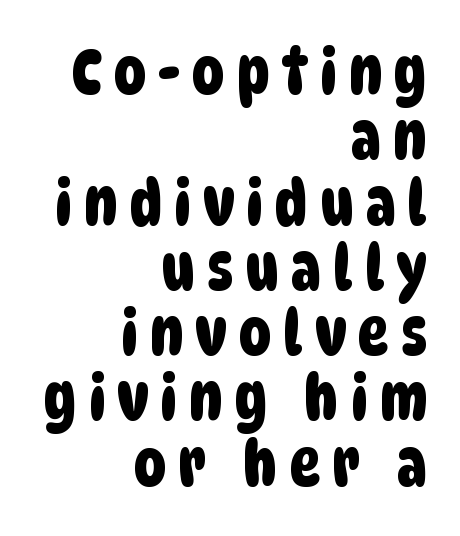
Q: Is the typeface a serif or a sans-serif typeface? A: Sans-serif.
Q: Is the text underlined? A: No.
Q: How is the paragraph aligned? A: Right-aligned.
Q: Is the spacing between lines tight, normal or loose? A: Tight.
Q: Width (condensed, normal, or wide)? A: Condensed.
Q: Stroke contrast? A: Low.
Q: x-height? A: Large.
Q: Monospaced? A: No.
